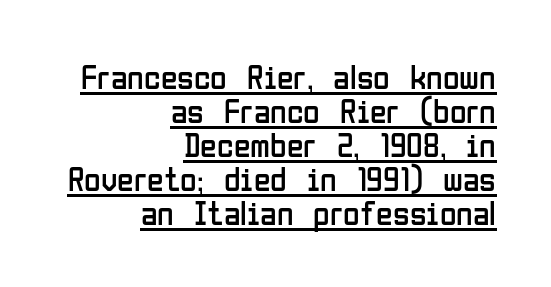
{"serif": "no", "italic": "no", "bold": "no", "weight": "regular", "width": "condensed", "stroke_contrast": "low", "x_height": "medium", "monospaced": "no", "underline": "yes", "align": "right", "line_spacing": "tight", "line_spacing_ratio": 1.0, "letter_spacing": "normal", "letter_spacing_em": 0.0, "glyph_px": 34}
